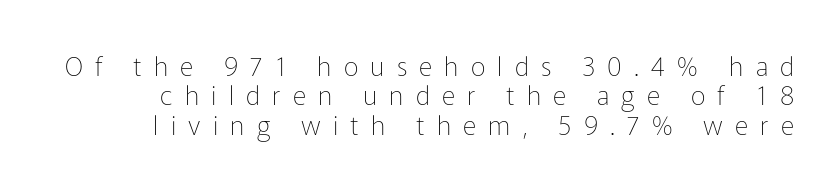
The image shows 26 px text type, upright; set tight line spacing (1.13x), unusually wide letter spacing (+0.47 em), not underlined.
